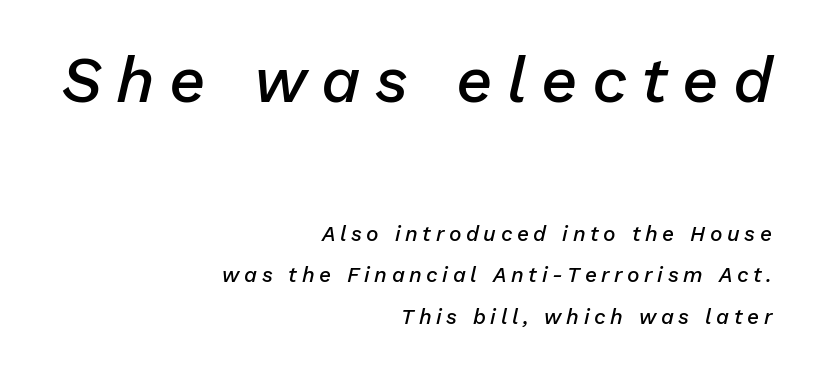
Q: Is the text bold? A: Semi-bold.
Q: Is the text italic (slanted)? A: Yes, it leans right by about 13 degrees.
Q: Is the text underlined? A: No.
Q: How is the paragraph aligned? A: Right-aligned.
Q: Is the spacing between letters normal or unusually wide? A: Unusually wide.
Q: Is the spacing between lines tight, normal or loose? A: Loose.
Q: Which block of text is set in a larger size, the first (top) or the second (bottom)? A: The first (top) one.
Q: Width (condensed, normal, or wide)? A: Normal.
Q: Stroke contrast? A: Low.
Q: x-height? A: Medium.
Q: Monospaced? A: No.
